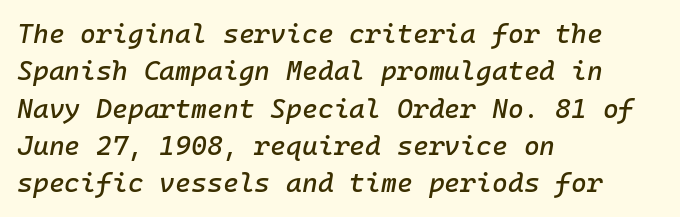
Q: Is the text italic (slanted)? A: Yes, it leans right by about 10 degrees.
Q: Is the text underlined? A: No.
Q: How is the paragraph aligned? A: Left-aligned.
Q: Is the spacing between letters normal or unusually wide? A: Normal.
Q: Is the spacing between lines tight, normal or loose? A: Normal.
